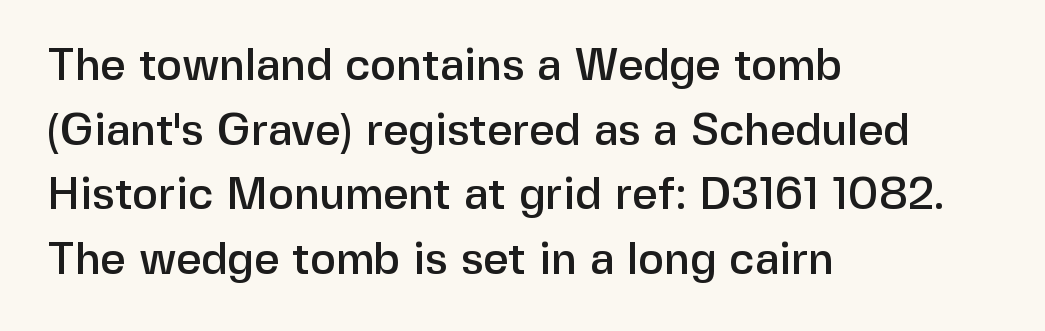
Q: Is the text italic (slanted)? A: No, it is upright.
Q: Is the typeface a serif or a sans-serif typeface? A: Sans-serif.
Q: Is the text underlined? A: No.
Q: How is the paragraph aligned? A: Left-aligned.
Q: Is the spacing between letters normal or unusually wide? A: Normal.
Q: Is the spacing between lines tight, normal or loose? A: Normal.
Q: Width (condensed, normal, or wide)? A: Normal.
Q: Stroke contrast? A: Low.
Q: x-height? A: Medium.
Q: Monospaced? A: No.
